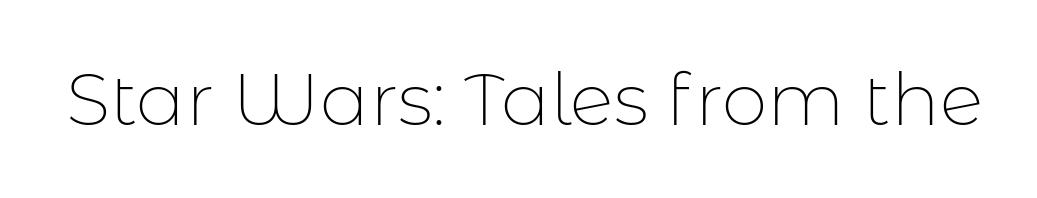
Compared with a typical body face, this is equally light or lighter still. The type sits square on the baseline with zero lean. Are there feet on the stems? There aren't — it's a sans. The letters advance in unequal steps, a hallmark of proportional type. The gaps between neighbouring characters are ordinary and unremarkable.
